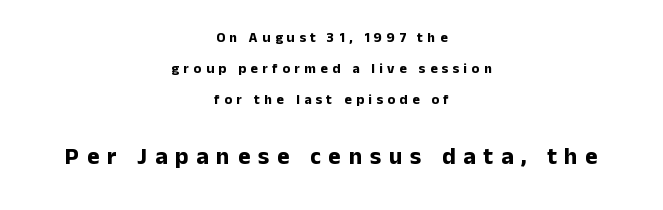
The image shows 24 px bold type, upright; set centered, loose line spacing (2.22x), unusually wide letter spacing (+0.32 em), not underlined; the second (bottom) block is 1.71x larger.
